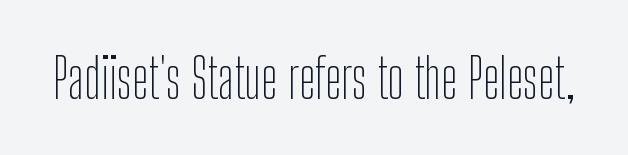
Note: no serifs on the glyphs. Do the characters align in a grid? No, the font is proportional. The strokes are not fattened; the text isn't bold. Bare-footed words on every line. Compared with typical body copy, the letter spacing here is the same.
